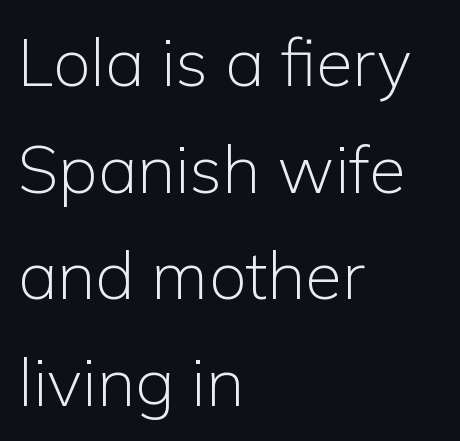
Q: Is the text bold? A: No.
Q: Is the text italic (slanted)? A: No, it is upright.
Q: Is the typeface a serif or a sans-serif typeface? A: Sans-serif.
Q: Is the text underlined? A: No.
Q: How is the paragraph aligned? A: Left-aligned.
Q: Is the spacing between letters normal or unusually wide? A: Normal.
Q: Is the spacing between lines tight, normal or loose? A: Normal.
Q: Width (condensed, normal, or wide)? A: Normal.
Q: Stroke contrast? A: Low.
Q: x-height? A: Medium.
Q: Monospaced? A: No.
